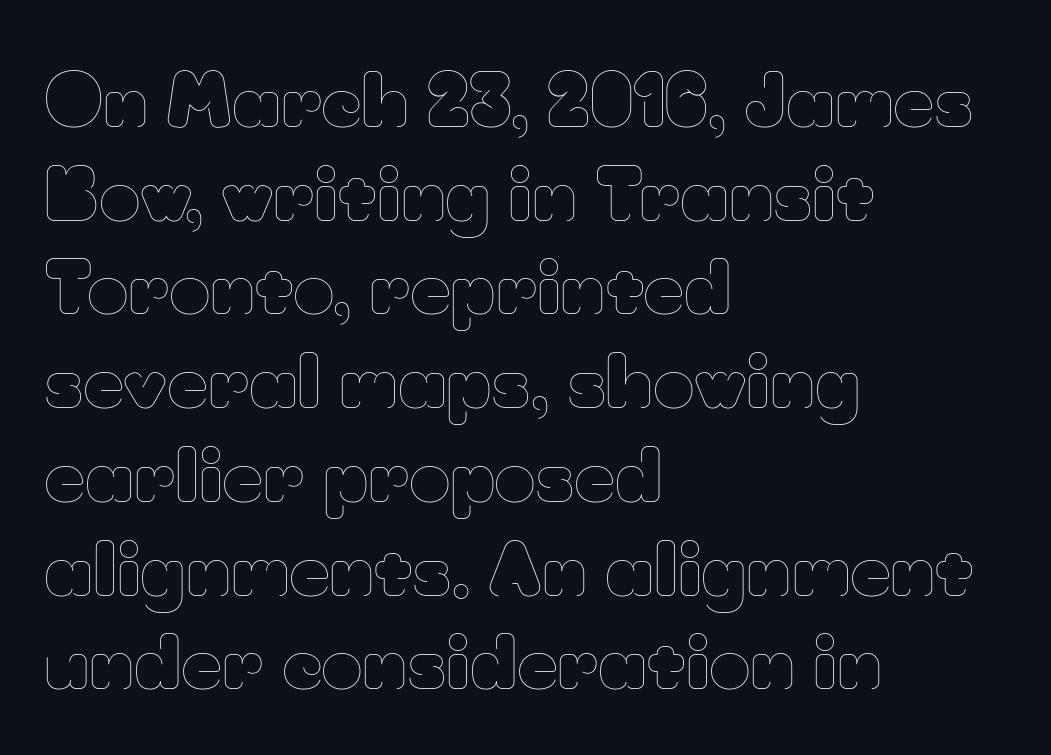
The image shows 71 px thin type, upright; set left-aligned, normal line spacing (1.32x), normal letter spacing, not underlined; low stroke contrast and a small x-height.
